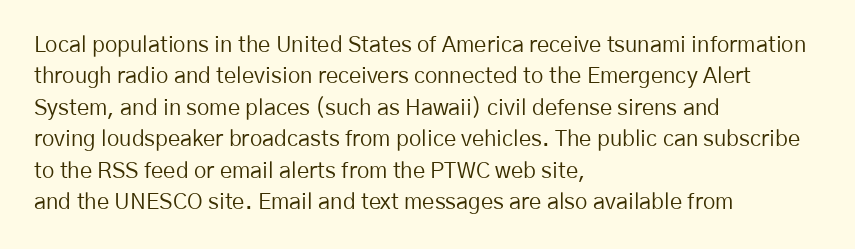
The image shows 22 px text type, upright; set left-aligned, normal line spacing (1.43x), normal letter spacing, not underlined.
